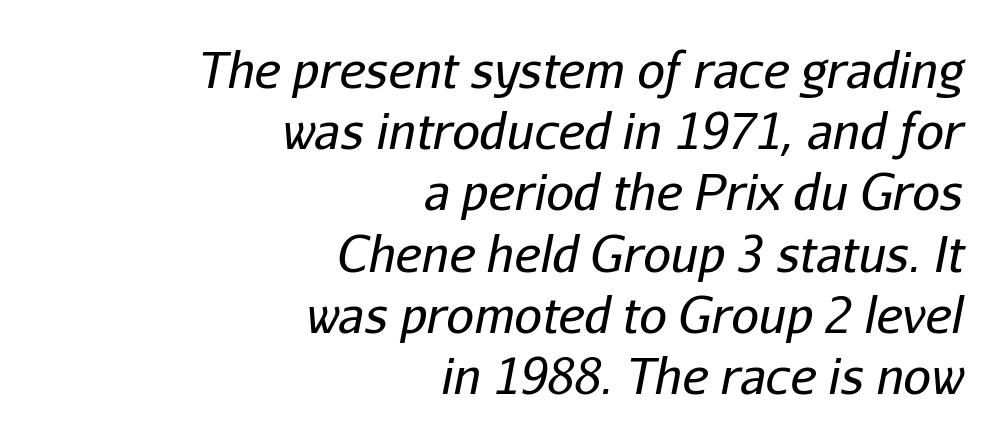
The image shows 49 px regular-weight type, italic (leaning right); set right-aligned, normal line spacing (1.25x), normal letter spacing, not underlined; low stroke contrast and a medium x-height.
